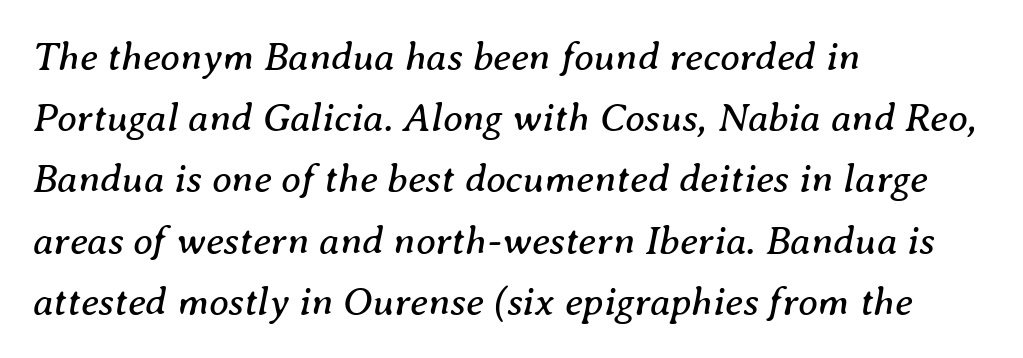
Regular leading. The line texture is even and compact thanks to regular tracking. Line starts are locked; line ends wander. A clean baseline with only descenders dipping below it. Little horizontal feet cap the strokes, marking this as serif type.
